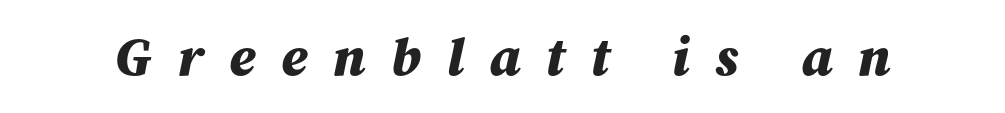
Chunky letters — that's bold for sure. The rendering uses natural spacing where letterforms have individual widths. The space beneath each line is pristine and unruled. Tracking value appears strongly positive — letters spread wide. Slant detected: the letters are inclined.
